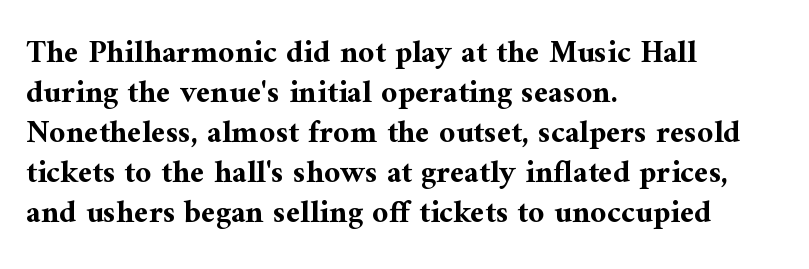
{"serif": "yes", "italic": "no", "bold": "yes", "weight": "bold", "width": "normal", "stroke_contrast": "medium", "x_height": "medium", "monospaced": "no", "underline": "no", "align": "left", "line_spacing": "normal", "line_spacing_ratio": 1.25, "letter_spacing": "normal", "letter_spacing_em": 0.0, "glyph_px": 32}
